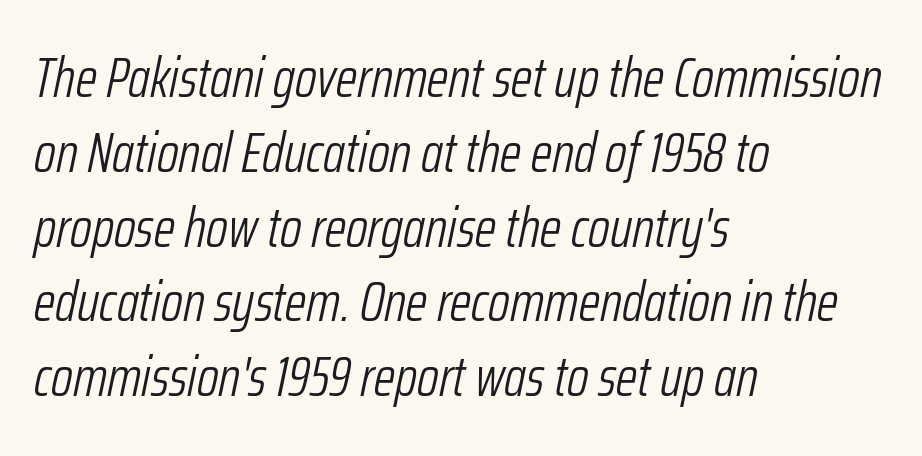
Q: Is the text bold? A: No.
Q: Is the text italic (slanted)? A: Yes, it leans right by about 12 degrees.
Q: Is the text underlined? A: No.
Q: How is the paragraph aligned? A: Left-aligned.
Q: Is the spacing between letters normal or unusually wide? A: Normal.
Q: Is the spacing between lines tight, normal or loose? A: Normal.
Q: Width (condensed, normal, or wide)? A: Condensed.
Q: Stroke contrast? A: Low.
Q: x-height? A: Medium.
Q: Monospaced? A: No.
